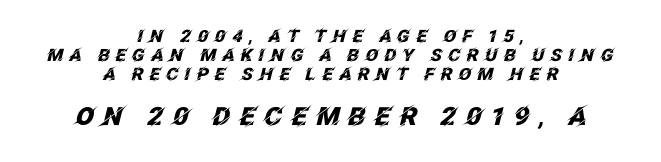
Q: Is the text bold? A: Yes.
Q: Is the text italic (slanted)? A: Yes, it leans right by about 12 degrees.
Q: Is the text underlined? A: No.
Q: How is the paragraph aligned? A: Centered.
Q: Is the spacing between letters normal or unusually wide? A: Unusually wide.
Q: Is the spacing between lines tight, normal or loose? A: Tight.
Q: Which block of text is set in a larger size, the first (top) or the second (bottom)? A: The second (bottom) one.
